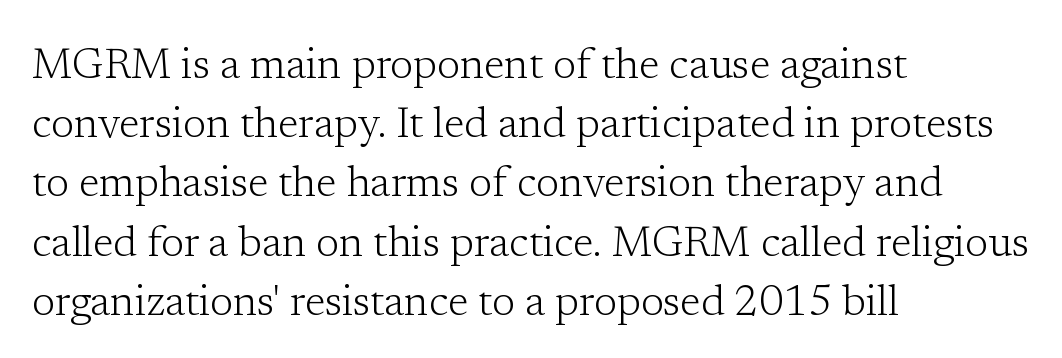
{"serif": "yes", "italic": "no", "bold": "no", "weight": "light", "width": "normal", "stroke_contrast": "low", "x_height": "medium", "monospaced": "no", "underline": "no", "align": "left", "line_spacing": "normal", "line_spacing_ratio": 1.41, "letter_spacing": "normal", "letter_spacing_em": 0.0, "glyph_px": 42}
